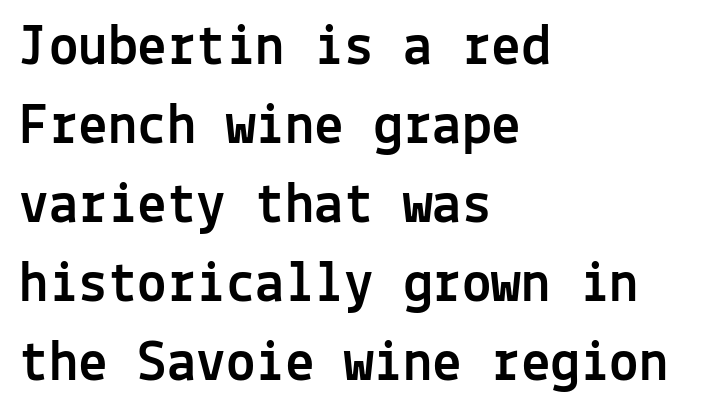
The image shows 59 px sans-serif type, upright, monospaced; set left-aligned, normal line spacing (1.34x), normal letter spacing, not underlined; a medium x-height.
